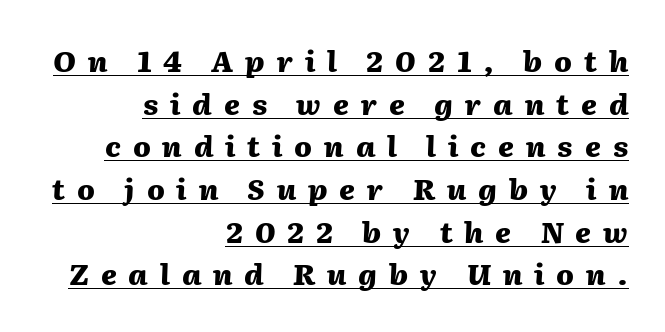
Is the type slanted? Yes — the strokes lean at a clear angle. This sample carries an underscore along the baseline area. Is this a fixed-width face? No — the glyphs have proportional, varying widths. The rendering inserts visible extra space after every character. Leading: standard.
